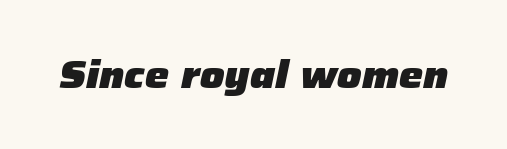
Yep, that's italic — everything's leaning. The letters sit at their default tracking, neither squeezed nor spread. The passage shown is emphatically bold. The letters advance in unequal steps, a hallmark of proportional type. Descender tails drop into unmarked territory.
